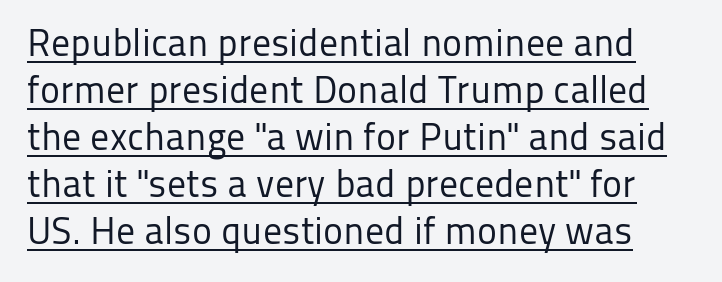
{"serif": "no", "italic": "no", "bold": "no", "weight": "regular", "width": "normal", "stroke_contrast": "low", "x_height": "medium", "monospaced": "no", "underline": "yes", "line_spacing_ratio": 1.24, "letter_spacing": "normal", "letter_spacing_em": 0.0, "glyph_px": 38}
